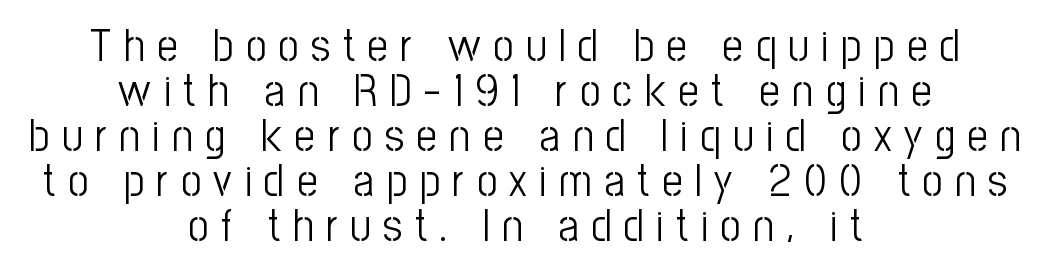
{"serif": "no", "italic": "no", "bold": "no", "weight": "light", "width": "condensed", "stroke_contrast": "low", "x_height": "medium", "monospaced": "no", "underline": "no", "align": "center", "line_spacing": "tight", "line_spacing_ratio": 1.0, "letter_spacing": "wide", "letter_spacing_em": 0.28, "glyph_px": 45}
